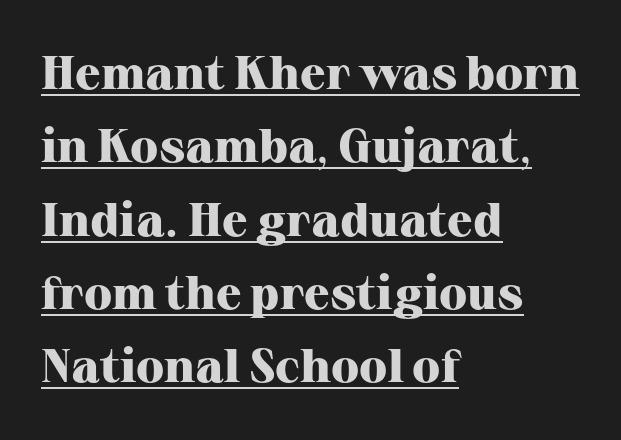
Q: Is the text bold? A: Yes.
Q: Is the text italic (slanted)? A: No, it is upright.
Q: Is the typeface a serif or a sans-serif typeface? A: Serif.
Q: Is the text underlined? A: Yes.
Q: How is the paragraph aligned? A: Left-aligned.
Q: Is the spacing between letters normal or unusually wide? A: Normal.
Q: Is the spacing between lines tight, normal or loose? A: Normal.
Q: Width (condensed, normal, or wide)? A: Normal.
Q: Stroke contrast? A: High.
Q: x-height? A: Medium.
Q: Monospaced? A: No.
